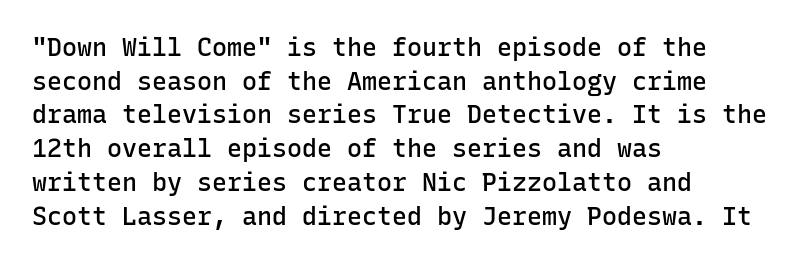
{"italic": "no", "bold": "semi", "underline": "no", "align": "left", "line_spacing": "normal", "line_spacing_ratio": 1.35, "letter_spacing": "normal", "letter_spacing_em": 0.0, "glyph_px": 25}
